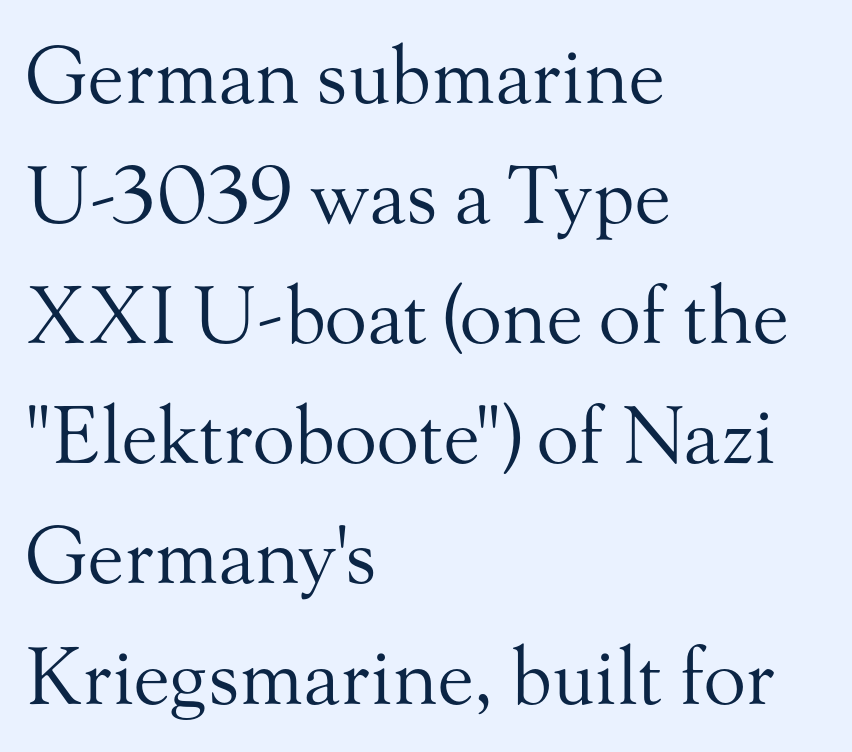
The image shows 78 px regular-weight serif type, upright; set left-aligned, normal line spacing (1.54x), normal letter spacing, not underlined; medium stroke contrast and a small x-height.
